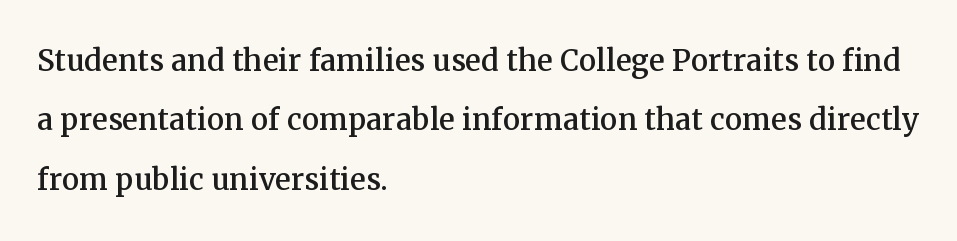
{"serif": "yes", "italic": "no", "width": "normal", "stroke_contrast": "medium", "x_height": "medium", "monospaced": "no", "underline": "no", "align": "left", "line_spacing": "normal", "line_spacing_ratio": 1.52, "letter_spacing": "normal", "letter_spacing_em": 0.0, "glyph_px": 39}
